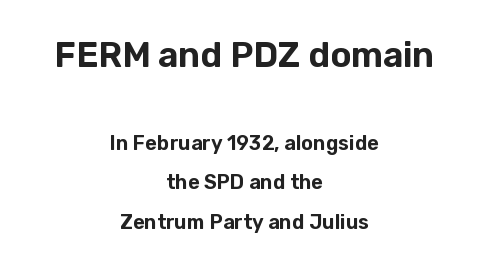
Lines of text with bare space underneath. No feet cap the strokes, marking this as sans-serif type. The face used here is proportionally spaced, like ordinary book or web type. Between these two stacked blocks, the higher one wins on size. Letter spacing: default. Style check: upright.
